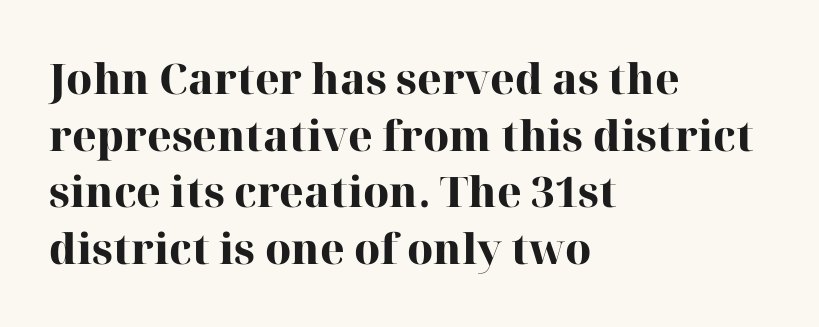
Honestly, there is no underline to notice here at all. The face used here has the dense, thick strokes of a bold. Horizontal alignment here is leftward, the default for most running prose. Looks like regular typesetting: each glyph gets only the width it needs. Each word holds together tightly as a unit, with standard inter-letter gaps.
